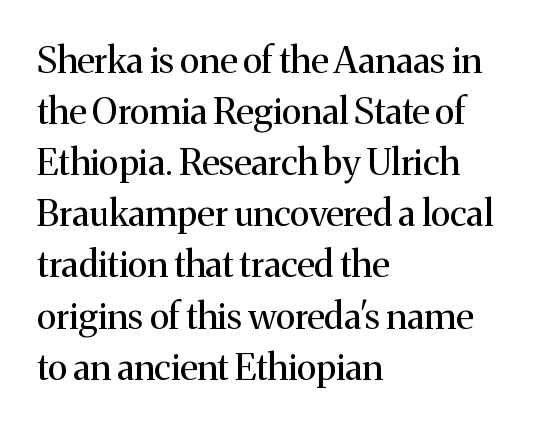
Q: Is the text bold? A: No.
Q: Is the text italic (slanted)? A: No, it is upright.
Q: Is the typeface a serif or a sans-serif typeface? A: Serif.
Q: Is the text underlined? A: No.
Q: How is the paragraph aligned? A: Left-aligned.
Q: Is the spacing between letters normal or unusually wide? A: Normal.
Q: Is the spacing between lines tight, normal or loose? A: Normal.
Q: Width (condensed, normal, or wide)? A: Normal.
Q: Stroke contrast? A: Medium.
Q: x-height? A: Medium.
Q: Monospaced? A: No.
